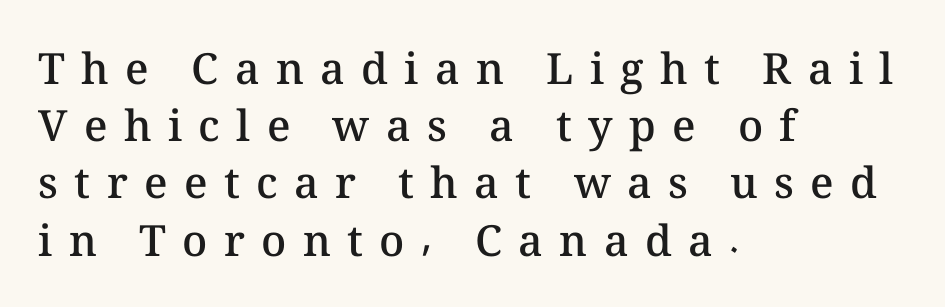
Q: Is the text bold? A: Semi-bold.
Q: Is the text italic (slanted)? A: No, it is upright.
Q: Is the text underlined? A: No.
Q: How is the paragraph aligned? A: Left-aligned.
Q: Is the spacing between letters normal or unusually wide? A: Unusually wide.
Q: Is the spacing between lines tight, normal or loose? A: Normal.
Q: Width (condensed, normal, or wide)? A: Normal.
Q: Stroke contrast? A: Medium.
Q: x-height? A: Medium.
Q: Monospaced? A: No.
